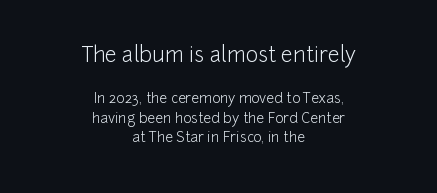
{"italic": "no", "bold": "no", "underline": "no", "align": "center", "line_spacing": "normal", "line_spacing_ratio": 1.4, "letter_spacing": "normal", "letter_spacing_em": 0.0, "larger_block": "first", "size_ratio": 1.5, "glyph_px": 21}
